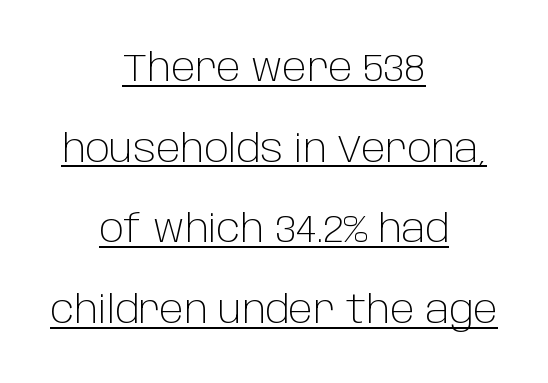
Q: Is the text bold? A: No.
Q: Is the text italic (slanted)? A: No, it is upright.
Q: Is the typeface a serif or a sans-serif typeface? A: Sans-serif.
Q: Is the text underlined? A: Yes.
Q: How is the paragraph aligned? A: Centered.
Q: Is the spacing between letters normal or unusually wide? A: Normal.
Q: Is the spacing between lines tight, normal or loose? A: Loose.
Q: Width (condensed, normal, or wide)? A: Normal.
Q: Stroke contrast? A: Low.
Q: x-height? A: Large.
Q: Monospaced? A: No.
